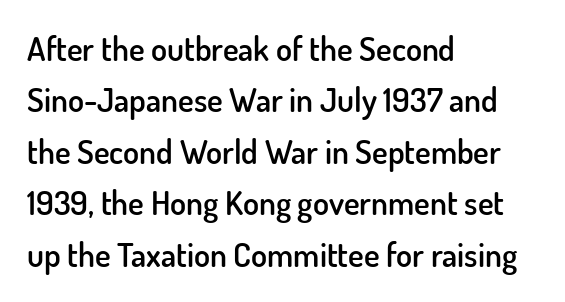
The image shows 33 px semibold sans-serif type, upright; set left-aligned, normal line spacing (1.56x), normal letter spacing, not underlined; low stroke contrast and a small x-height.
